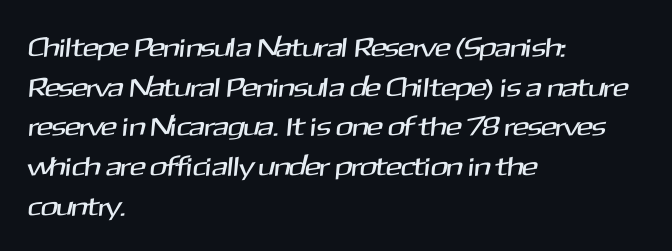
Q: Is the text underlined? A: No.
Q: How is the paragraph aligned? A: Left-aligned.
Q: Is the spacing between letters normal or unusually wide? A: Normal.
Q: Is the spacing between lines tight, normal or loose? A: Normal.
